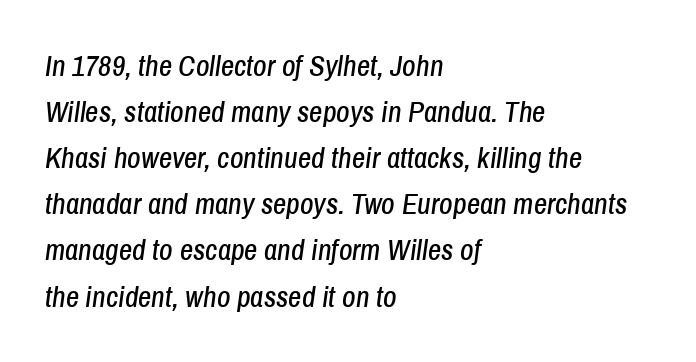
The passage shown has conventional tracking throughout. You could not count columns in this text — the font is proportionally spaced. Yep, that's italic — everything's leaning. Successive baselines arrive at the customary interval.
